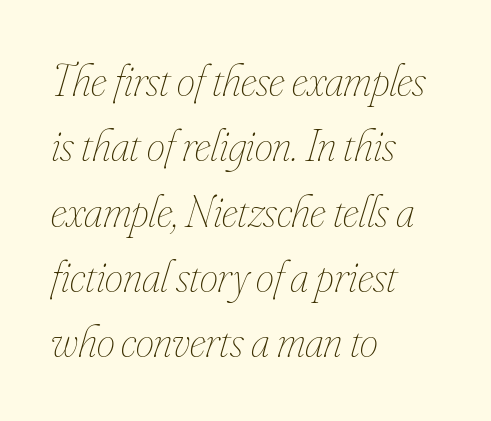
The image shows 46 px thin, condensed type, italic (leaning right); set left-aligned, normal line spacing (1.42x), normal letter spacing, not underlined; low stroke contrast and a small x-height.
